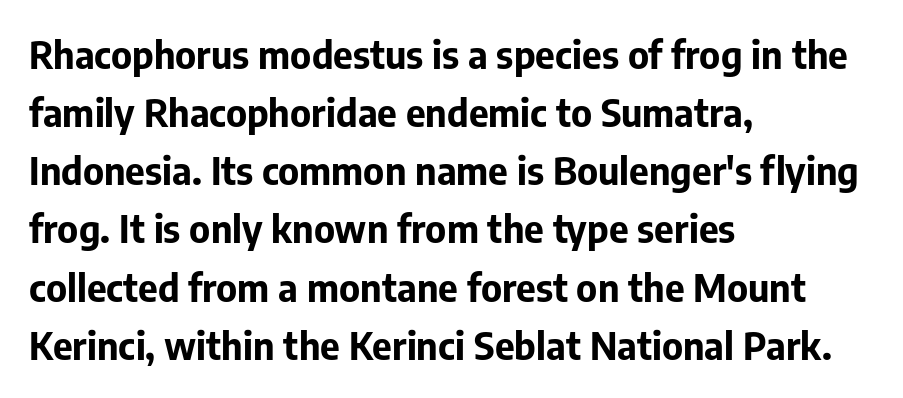
The passage shown is not underscored anywhere. This sample uses a sans-serif face. Upright lettering throughout. Typeset ragged right — the left edge is the straight one.
